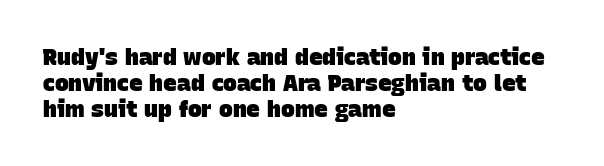
Q: Is the text bold? A: Yes.
Q: Is the text underlined? A: No.
Q: How is the paragraph aligned? A: Left-aligned.
Q: Is the spacing between letters normal or unusually wide? A: Normal.
Q: Is the spacing between lines tight, normal or loose? A: Tight.
